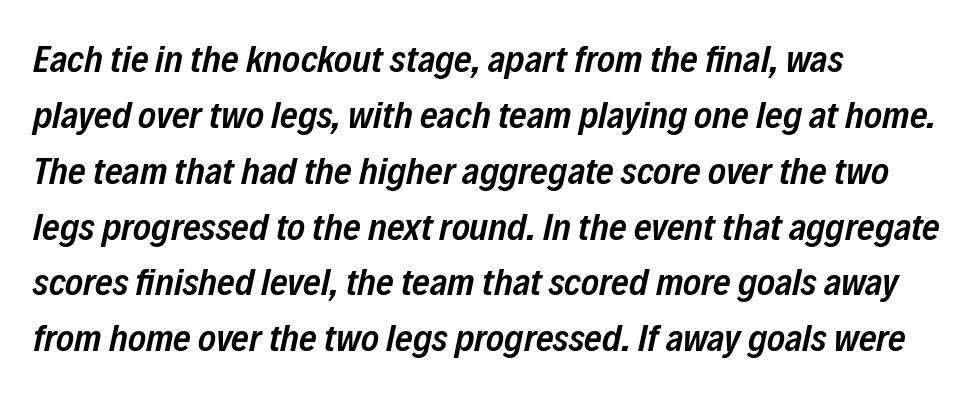
{"italic": "yes", "lean": "right", "slant_degrees": 12, "bold": "semi", "weight": "semibold", "width": "condensed", "stroke_contrast": "low", "x_height": "medium", "monospaced": "no", "underline": "no", "align": "left", "line_spacing": "normal", "line_spacing_ratio": 1.47, "letter_spacing": "normal", "letter_spacing_em": 0.0, "glyph_px": 38}
